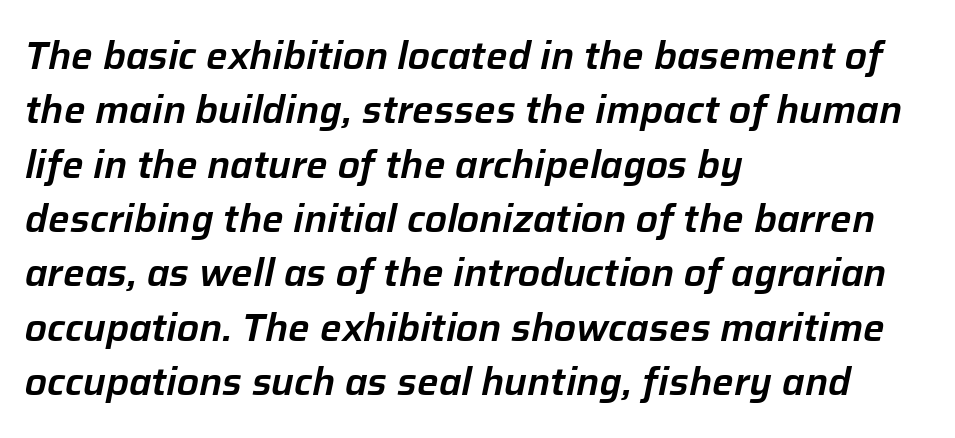
The image shows 38 px text type, italic (leaning right); set left-aligned, normal line spacing (1.43x), normal letter spacing, not underlined; low stroke contrast and a medium x-height.
